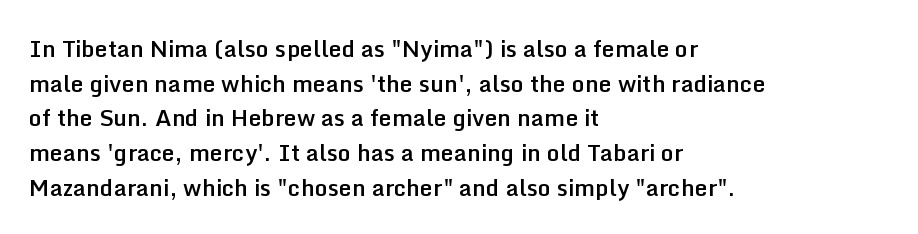
{"italic": "no", "bold": "semi", "underline": "no", "align": "left", "line_spacing": "normal", "line_spacing_ratio": 1.51, "letter_spacing": "normal", "letter_spacing_em": 0.0, "glyph_px": 23}
